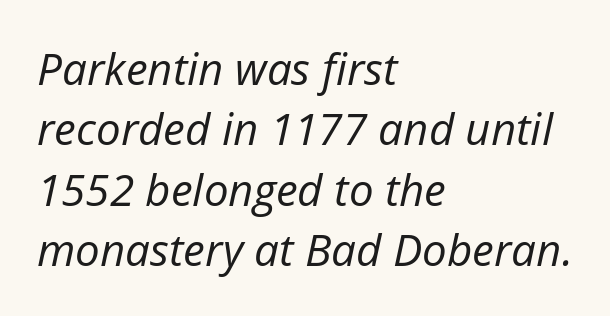
{"italic": "yes", "lean": "right", "slant_degrees": 12, "bold": "no", "weight": "regular", "width": "normal", "stroke_contrast": "low", "x_height": "medium", "monospaced": "no", "underline": "no", "align": "left", "line_spacing": "normal", "line_spacing_ratio": 1.37, "letter_spacing": "normal", "letter_spacing_em": 0.0, "glyph_px": 44}
